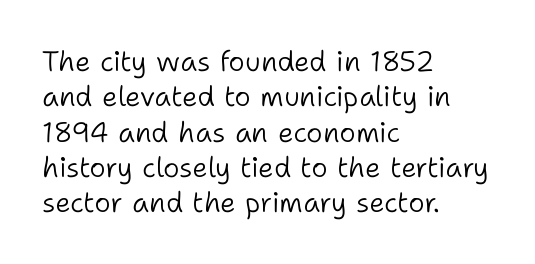
{"serif": "no", "italic": "no", "bold": "no", "weight": "light", "width": "normal", "stroke_contrast": "low", "x_height": "medium", "monospaced": "no", "underline": "no", "align": "left", "line_spacing": "normal", "line_spacing_ratio": 1.26, "letter_spacing": "normal", "letter_spacing_em": 0.0, "glyph_px": 28}
